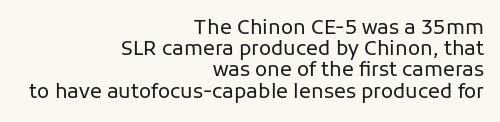
{"italic": "no", "bold": "no", "underline": "no", "align": "right", "line_spacing": "tight", "line_spacing_ratio": 1.06, "letter_spacing": "normal", "letter_spacing_em": 0.0, "glyph_px": 20}
